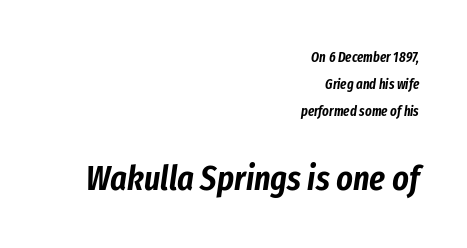
{"italic": "yes", "lean": "right", "slant_degrees": 8, "width": "condensed", "stroke_contrast": "low", "x_height": "medium", "monospaced": "no", "underline": "no", "align": "right", "line_spacing": "loose", "line_spacing_ratio": 1.92, "letter_spacing": "normal", "letter_spacing_em": 0.0, "larger_block": "second", "size_ratio": 2.5, "glyph_px": 35}
